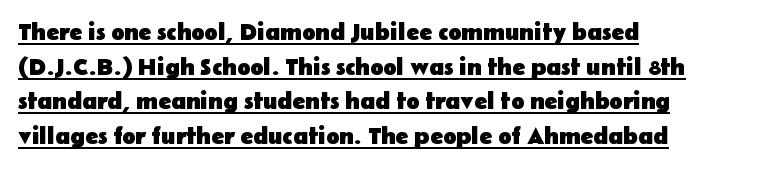
The gaps between neighbouring characters are ordinary and unremarkable. Caption: multi-line text, flush left, ragged right. You'd pick this weight for a headline — it's a proper bold. The line-height multiplier appears to be the usual default. Does a line run under the words? Yes, clearly.
